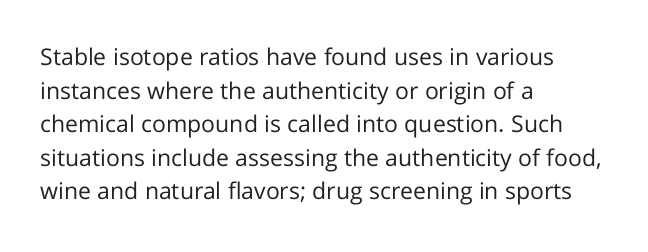
{"italic": "no", "bold": "no", "underline": "no", "align": "left", "line_spacing": "normal", "line_spacing_ratio": 1.46, "letter_spacing": "normal", "letter_spacing_em": 0.0, "glyph_px": 23}
